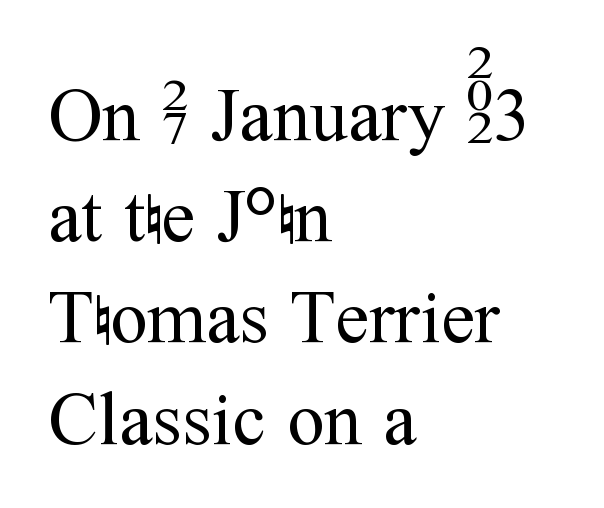
Just letters on the line, the space beneath them empty. Casual observation: everything's shoved over to the left. A light-to-regular cut is what we see here. Each new line begins a customary step beneath the previous one. Default kerning and tracking; the words read as compact shapes.
